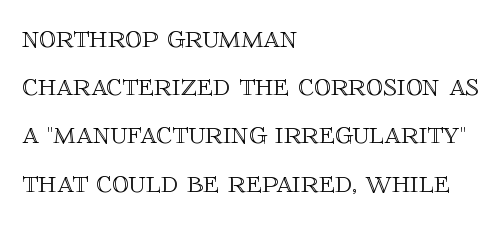
Q: Is the text italic (slanted)? A: No, it is upright.
Q: Is the text underlined? A: No.
Q: How is the paragraph aligned? A: Left-aligned.
Q: Is the spacing between letters normal or unusually wide? A: Normal.
Q: Is the spacing between lines tight, normal or loose? A: Normal.
Q: Width (condensed, normal, or wide)? A: Normal.
Q: x-height? A: Large.
Q: Monospaced? A: No.
